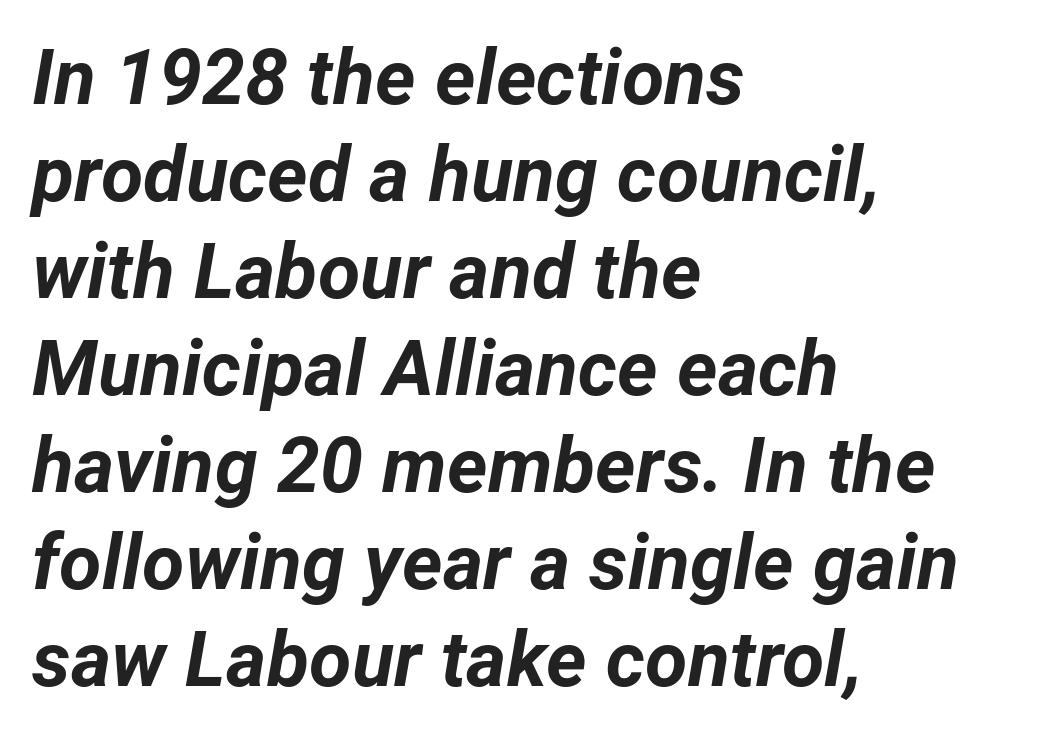
The image shows 77 px bold type, italic (leaning right); set left-aligned, normal line spacing (1.26x), normal letter spacing, not underlined; low stroke contrast and a medium x-height.
